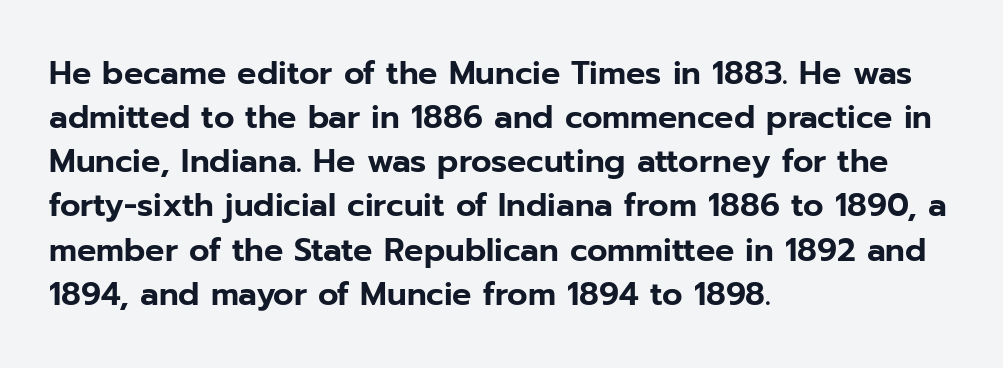
Q: Is the text italic (slanted)? A: No, it is upright.
Q: Is the typeface a serif or a sans-serif typeface? A: Sans-serif.
Q: Is the text underlined? A: No.
Q: How is the paragraph aligned? A: Left-aligned.
Q: Is the spacing between letters normal or unusually wide? A: Normal.
Q: Is the spacing between lines tight, normal or loose? A: Normal.
Q: Width (condensed, normal, or wide)? A: Normal.
Q: Stroke contrast? A: Low.
Q: x-height? A: Medium.
Q: Monospaced? A: No.
